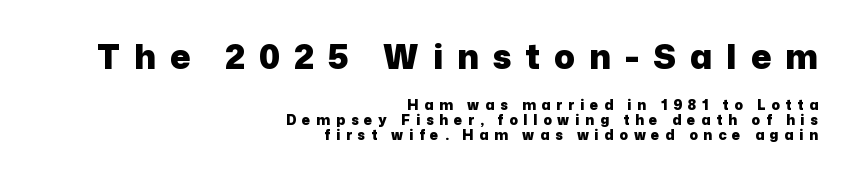
Here the first block reads like a headline and the second like body copy. Regarding serifs, this sample does without them. One-word summary of the alignment: right. Look at the stroke-to-counter ratio: heavy, a bold.
